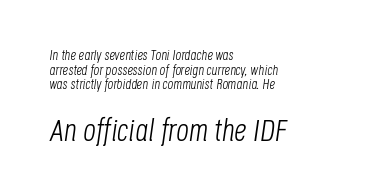
The image shows 31 px light, condensed type, italic (leaning right); set left-aligned, tight line spacing (1.05x), normal letter spacing, not underlined; the second (bottom) block is 2.21x larger; low stroke contrast and a large x-height.
